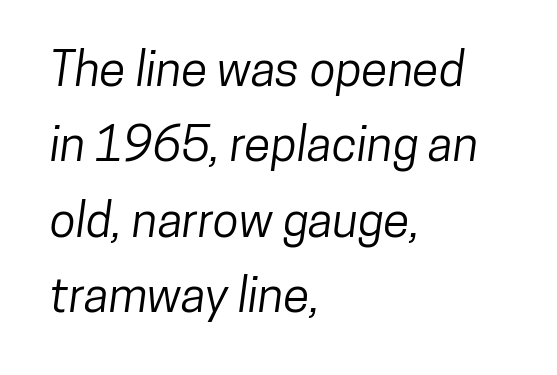
Q: Is the typeface a serif or a sans-serif typeface? A: Sans-serif.
Q: Is the text underlined? A: No.
Q: How is the paragraph aligned? A: Left-aligned.
Q: Is the spacing between letters normal or unusually wide? A: Normal.
Q: Is the spacing between lines tight, normal or loose? A: Normal.
Q: Width (condensed, normal, or wide)? A: Condensed.
Q: Stroke contrast? A: Low.
Q: x-height? A: Medium.
Q: Monospaced? A: No.
